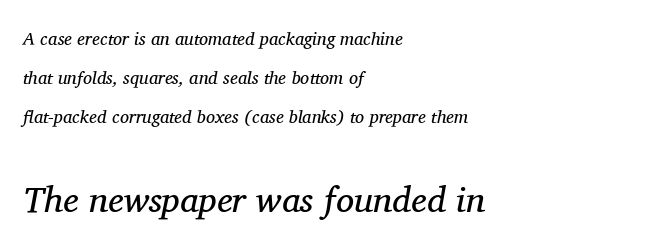
Q: Is the text bold? A: No.
Q: Is the text italic (slanted)? A: Yes, it leans right by about 11 degrees.
Q: Is the typeface a serif or a sans-serif typeface? A: Serif.
Q: Is the text underlined? A: No.
Q: How is the paragraph aligned? A: Left-aligned.
Q: Is the spacing between letters normal or unusually wide? A: Normal.
Q: Is the spacing between lines tight, normal or loose? A: Loose.
Q: Which block of text is set in a larger size, the first (top) or the second (bottom)? A: The second (bottom) one.
Q: Width (condensed, normal, or wide)? A: Normal.
Q: Stroke contrast? A: Medium.
Q: x-height? A: Medium.
Q: Monospaced? A: No.
